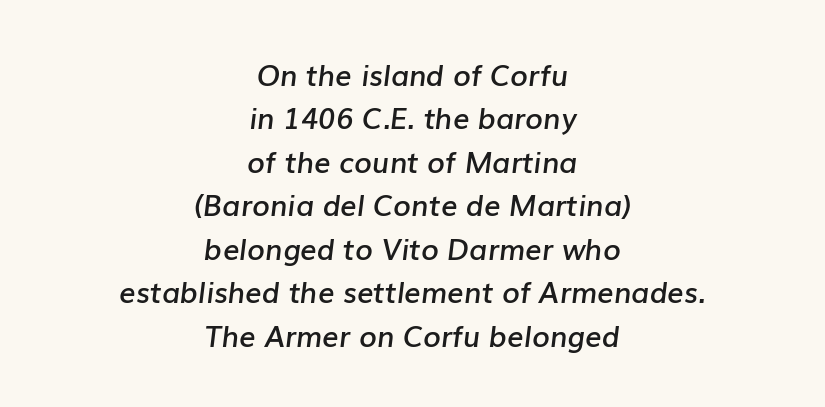
Glyph-to-glyph distance matches everyday printed text. The passage shown stacks its lines at a standard gap. You could not count columns in this text — the font is proportionally spaced. Check the space under the baseline: it is left empty. Is the block centered? Yes — each line is placed symmetrically about the middle. Moderately thickened strokes mark this as semibold type.
